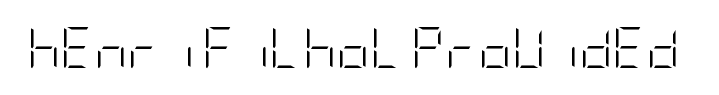
The image shows 41 px light, condensed sans-serif type, upright; set normal letter spacing, not underlined; low stroke contrast and a large x-height.
